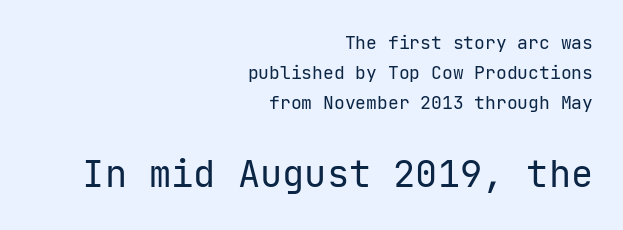
{"serif": "no", "italic": "no", "bold": "no", "weight": "regular", "width": "normal", "stroke_contrast": "low", "x_height": "medium", "underline": "no", "align": "right", "line_spacing": "normal", "line_spacing_ratio": 1.66, "letter_spacing": "normal", "letter_spacing_em": 0.0, "larger_block": "second", "size_ratio": 2.06, "glyph_px": 37}
